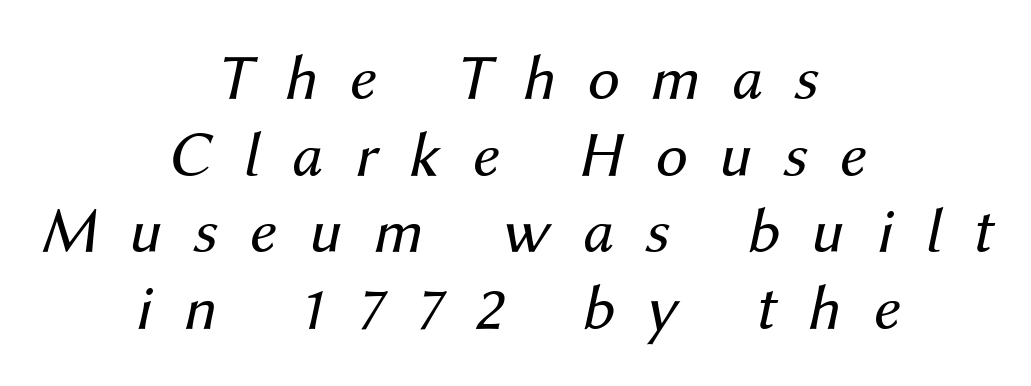
The image shows 65 px regular-weight type, italic (leaning right); set centered, line spacing 1.18x, unusually wide letter spacing (+0.48 em), not underlined; medium stroke contrast and a medium x-height.
